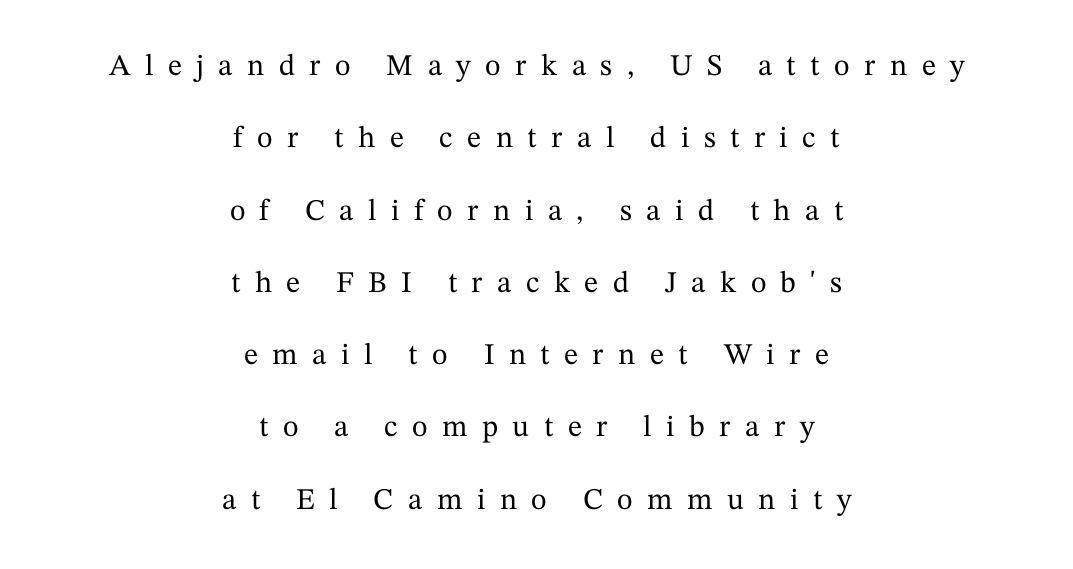
Q: Is the text italic (slanted)? A: No, it is upright.
Q: Is the typeface a serif or a sans-serif typeface? A: Serif.
Q: Is the text underlined? A: No.
Q: How is the paragraph aligned? A: Centered.
Q: Is the spacing between letters normal or unusually wide? A: Unusually wide.
Q: Is the spacing between lines tight, normal or loose? A: Loose.
Q: Width (condensed, normal, or wide)? A: Normal.
Q: Stroke contrast? A: Medium.
Q: x-height? A: Medium.
Q: Monospaced? A: No.
